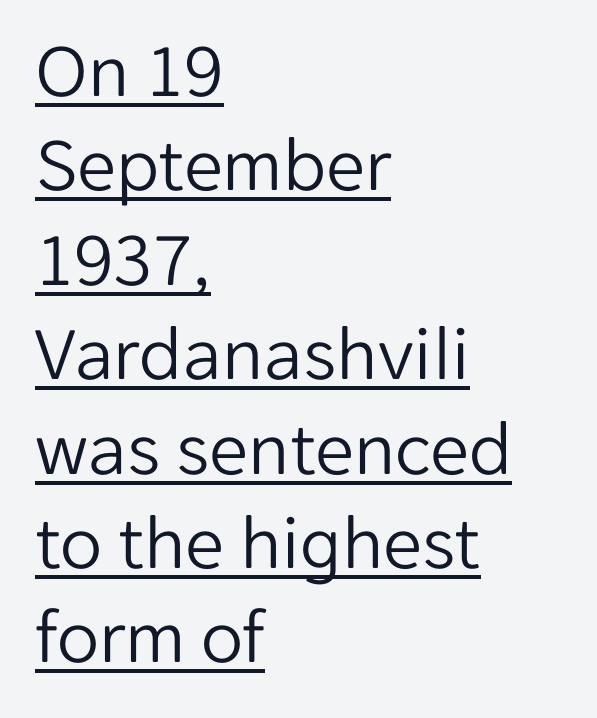
The image shows 78 px light sans-serif type, upright; set left-aligned, line spacing 1.21x, normal letter spacing, underlined; low stroke contrast and a medium x-height.
